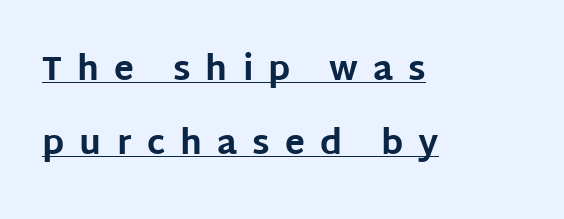
{"serif": "no", "italic": "no", "bold": "yes", "weight": "bold", "width": "normal", "stroke_contrast": "low", "x_height": "large", "monospaced": "no", "underline": "yes", "align": "left", "line_spacing": "loose", "line_spacing_ratio": 2.24, "letter_spacing": "wide", "letter_spacing_em": 0.46, "glyph_px": 33}
